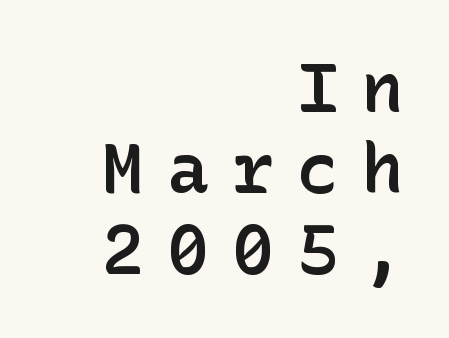
Q: Is the text bold? A: Semi-bold.
Q: Is the text italic (slanted)? A: No, it is upright.
Q: Is the typeface a serif or a sans-serif typeface? A: Sans-serif.
Q: Is the text underlined? A: No.
Q: How is the paragraph aligned? A: Right-aligned.
Q: Is the spacing between letters normal or unusually wide? A: Unusually wide.
Q: Width (condensed, normal, or wide)? A: Normal.
Q: Stroke contrast? A: Low.
Q: x-height? A: Medium.
